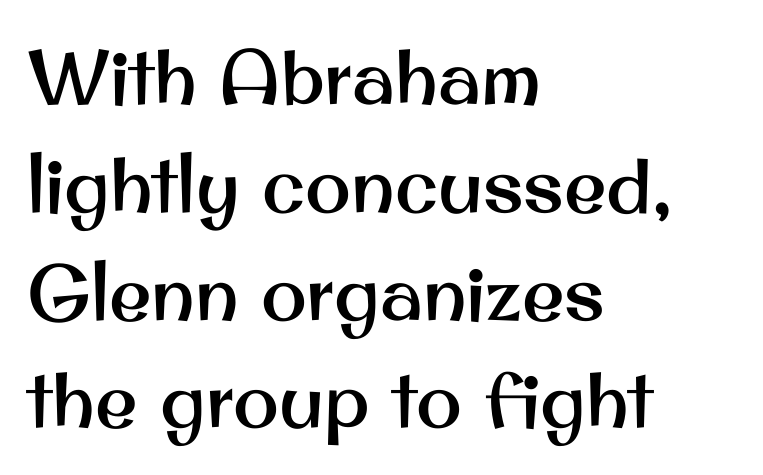
Each row of text sits above clean, open space. Each letter's strokes conclude bluntly, with no projecting serifs. This sample has the flowing, uneven cadence of proportional lettering. Designer's note — italics off, roman on.
